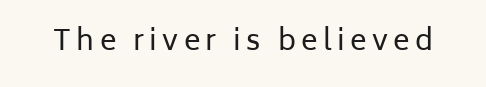
The image shows 28 px regular-weight sans-serif type, upright; set not underlined; low stroke contrast and a medium x-height.
